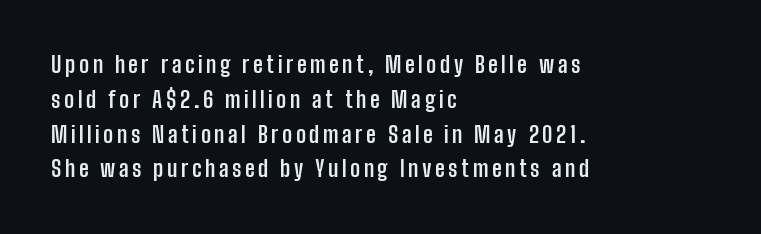
The image shows 22 px bold type, upright; set left-aligned, normal line spacing (1.58x), not underlined.
